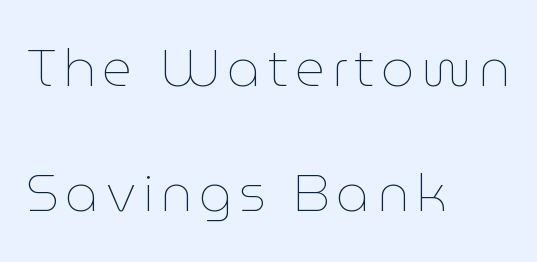
The image shows 52 px thin type, upright; set left-aligned, loose line spacing (2.41x), not underlined; low stroke contrast and a medium x-height.
